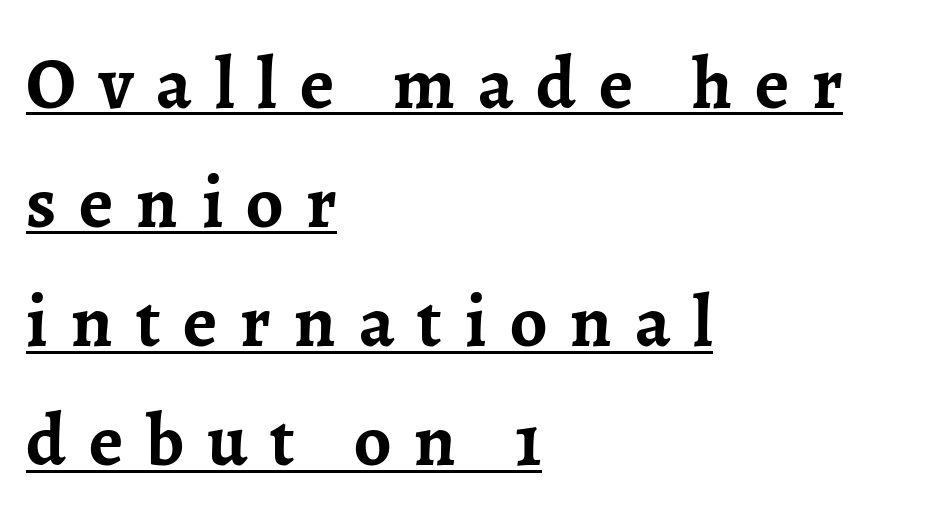
Is there any slant? The stems are plumb. The strokes are fattened all the way to bold. Leading: standard. Somebody hit Ctrl+U on this one — the words are underlined. Reading down the block, your eye returns to a fixed left position each line.
